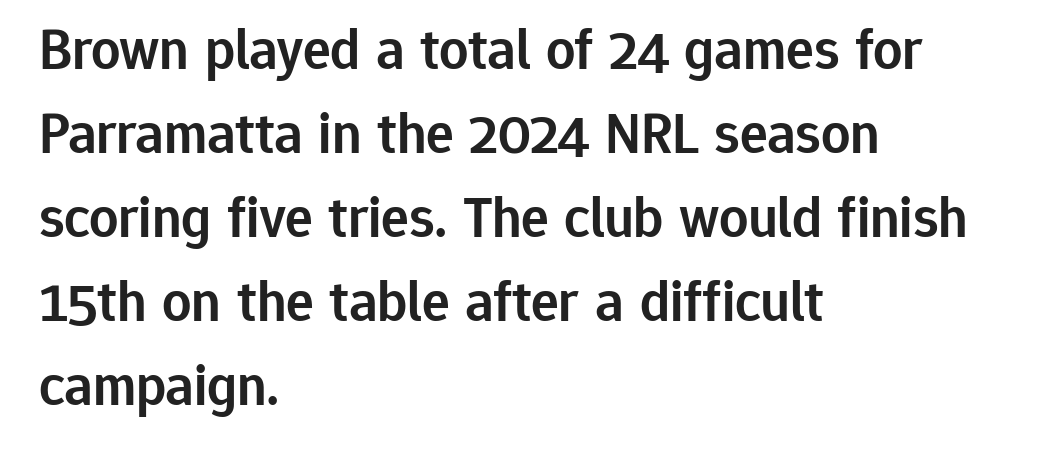
{"serif": "no", "italic": "no", "bold": "semi", "weight": "semibold", "width": "normal", "stroke_contrast": "low", "x_height": "medium", "monospaced": "no", "underline": "no", "align": "left", "line_spacing": "normal", "line_spacing_ratio": 1.45, "letter_spacing": "normal", "letter_spacing_em": 0.0, "glyph_px": 58}
